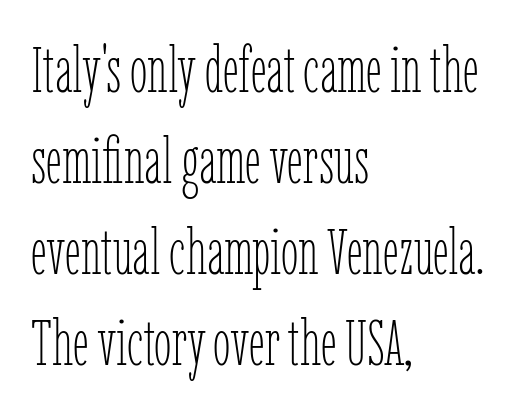
Q: Is the text bold? A: No.
Q: Is the text italic (slanted)? A: No, it is upright.
Q: Is the text underlined? A: No.
Q: How is the paragraph aligned? A: Left-aligned.
Q: Is the spacing between letters normal or unusually wide? A: Normal.
Q: Is the spacing between lines tight, normal or loose? A: Normal.
Q: Width (condensed, normal, or wide)? A: Condensed.
Q: Stroke contrast? A: Low.
Q: x-height? A: Medium.
Q: Monospaced? A: No.
